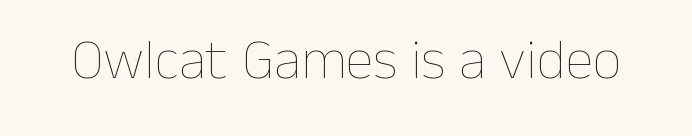
Q: Is the text bold? A: No.
Q: Is the text italic (slanted)? A: No, it is upright.
Q: Is the text underlined? A: No.
Q: Is the spacing between letters normal or unusually wide? A: Normal.
Q: Width (condensed, normal, or wide)? A: Normal.
Q: Stroke contrast? A: Low.
Q: x-height? A: Medium.
Q: Monospaced? A: No.
